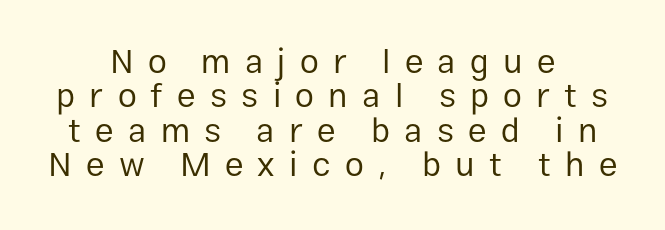
Q: Is the text bold? A: No.
Q: Is the text italic (slanted)? A: No, it is upright.
Q: Is the typeface a serif or a sans-serif typeface? A: Sans-serif.
Q: Is the text underlined? A: No.
Q: Is the spacing between letters normal or unusually wide? A: Unusually wide.
Q: Is the spacing between lines tight, normal or loose? A: Tight.
Q: Width (condensed, normal, or wide)? A: Normal.
Q: Stroke contrast? A: Low.
Q: x-height? A: Medium.
Q: Monospaced? A: No.
